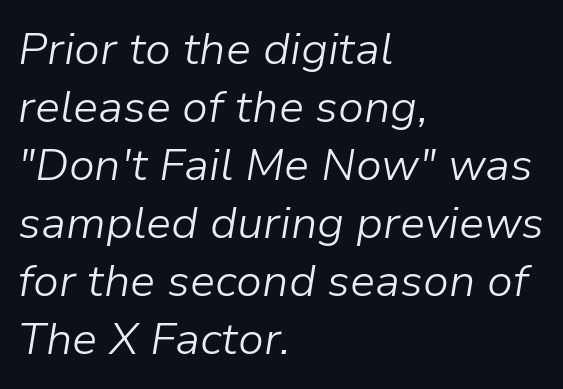
The image shows 45 px light type, italic (leaning right); set left-aligned, normal line spacing (1.29x), normal letter spacing, not underlined; low stroke contrast and a medium x-height.
